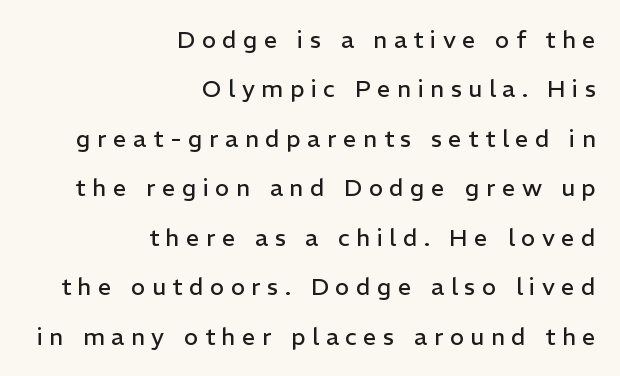
Q: Is the text bold? A: No.
Q: Is the text italic (slanted)? A: No, it is upright.
Q: Is the text underlined? A: No.
Q: How is the paragraph aligned? A: Right-aligned.
Q: Is the spacing between letters normal or unusually wide? A: Unusually wide.
Q: Is the spacing between lines tight, normal or loose? A: Loose.
